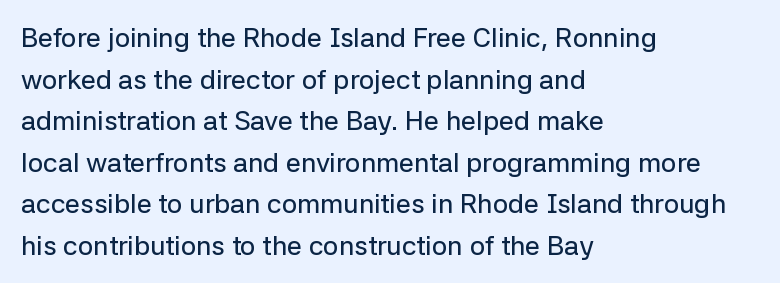
{"italic": "no", "underline": "no", "align": "left", "line_spacing": "normal", "line_spacing_ratio": 1.54, "letter_spacing": "normal", "letter_spacing_em": 0.0, "glyph_px": 27}
